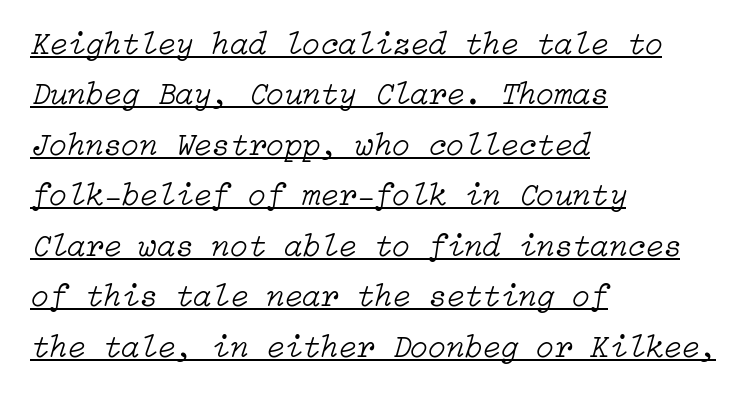
{"italic": "yes", "lean": "right", "slant_degrees": 15, "bold": "no", "weight": "light", "width": "normal", "stroke_contrast": "low", "x_height": "medium", "underline": "yes", "align": "left", "line_spacing": "normal", "line_spacing_ratio": 1.53, "letter_spacing": "normal", "letter_spacing_em": 0.0, "glyph_px": 33}
